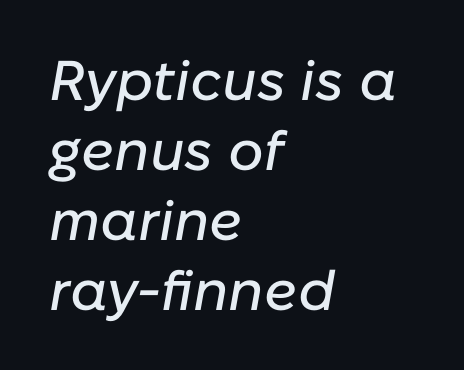
Q: Is the text italic (slanted)? A: Yes, it leans right by about 10 degrees.
Q: Is the text underlined? A: No.
Q: How is the paragraph aligned? A: Left-aligned.
Q: Is the spacing between letters normal or unusually wide? A: Normal.
Q: Is the spacing between lines tight, normal or loose? A: Normal.
Q: Width (condensed, normal, or wide)? A: Normal.
Q: Stroke contrast? A: Low.
Q: x-height? A: Medium.
Q: Monospaced? A: No.
